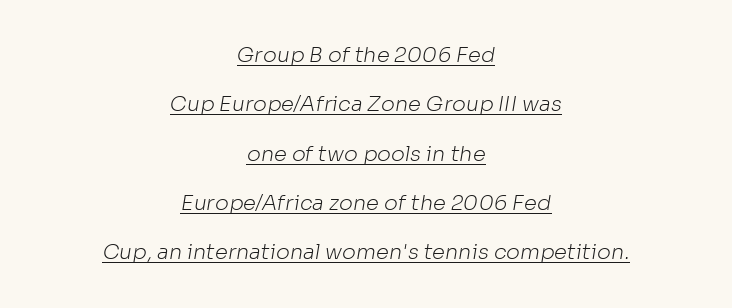
The image shows 21 px text type; set centered, loose line spacing (2.35x), normal letter spacing, underlined.
